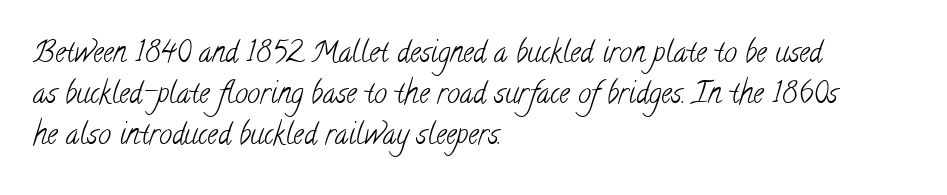
Q: Is the text bold? A: No.
Q: Is the typeface a serif or a sans-serif typeface? A: Serif.
Q: Is the text underlined? A: No.
Q: How is the paragraph aligned? A: Left-aligned.
Q: Is the spacing between letters normal or unusually wide? A: Normal.
Q: Is the spacing between lines tight, normal or loose? A: Normal.
Q: Width (condensed, normal, or wide)? A: Condensed.
Q: Stroke contrast? A: Low.
Q: x-height? A: Small.
Q: Monospaced? A: No.
